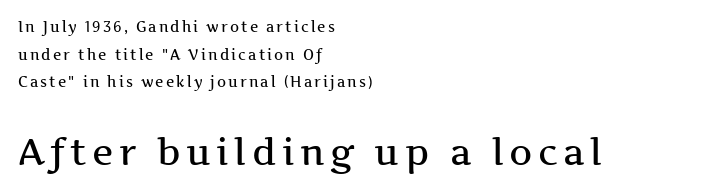
The foot of each line stays bare and open. This is roman type, the default non-slanted kind. Do the characters align in a grid? No, the font is proportional. Old-style or modern, the face here clearly has serifs. The ragged edge is on the right, which tells us the setting is flush left. Type size steps up from the first block to the second.
